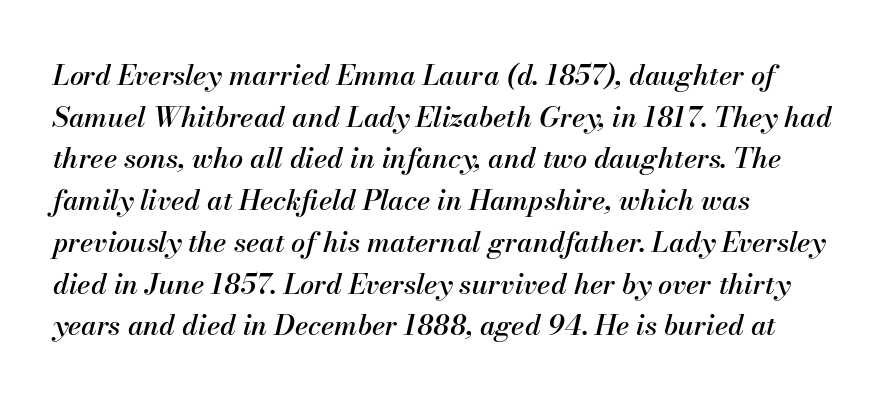
Q: Is the text italic (slanted)? A: Yes, it leans right by about 13 degrees.
Q: Is the text underlined? A: No.
Q: How is the paragraph aligned? A: Left-aligned.
Q: Is the spacing between letters normal or unusually wide? A: Normal.
Q: Is the spacing between lines tight, normal or loose? A: Normal.
Q: Width (condensed, normal, or wide)? A: Normal.
Q: Stroke contrast? A: Medium.
Q: x-height? A: Small.
Q: Monospaced? A: No.
